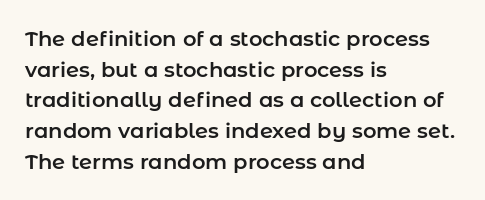
Style check: upright. Quick note: interline space is typical. This sample uses plain, unmodified letter spacing. In CSS terms this would be text-align: left.
